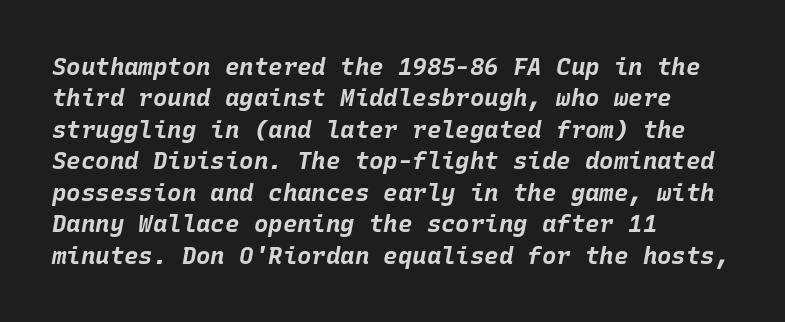
The image shows 24 px bold type, italic (leaning right); set left-aligned, normal line spacing (1.31x), normal letter spacing, not underlined.
